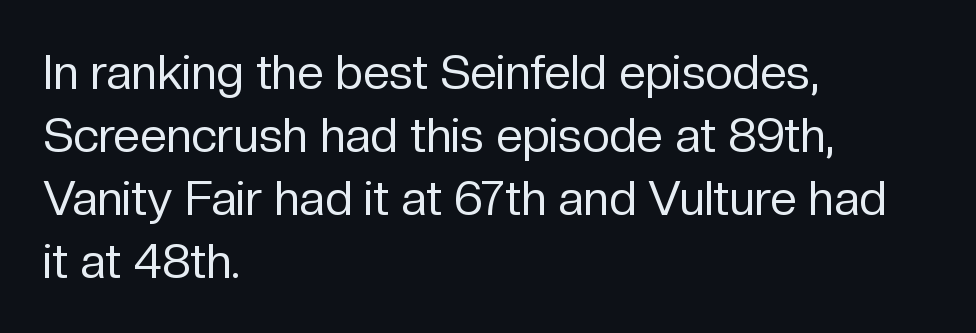
The ragged edge is on the right, which tells us the setting is flush left. Type style note: lacks serifs. A typesetter would call this zero additional tracking. The strokes are not fattened; the text isn't bold. Clear beneath every line of the passage.
